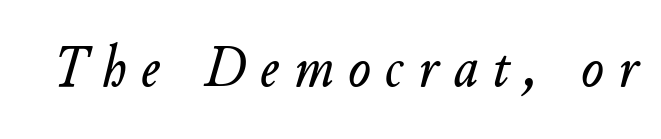
Designer's note — italics engaged. Is the letter spacing exaggerated? Yes — the characters are pushed far apart. Note the varied advance widths — an 'i' is clearly narrower than an 'm'. Words float on clear page, feet unadorned.
